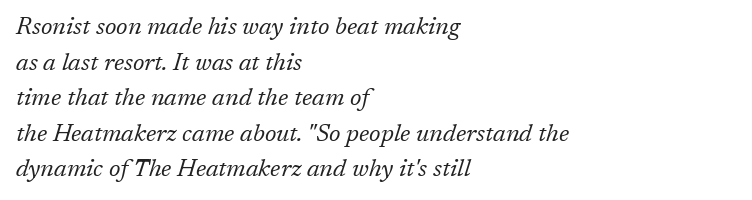
Nobody touched the tracking dial on this one. Stems and bowls with no extra thickness — not bold. Tall strokes in this sample are angled rather than plumb. The zone under the glyphs is completely vacant. Leading: standard. Alignment: flush left.
